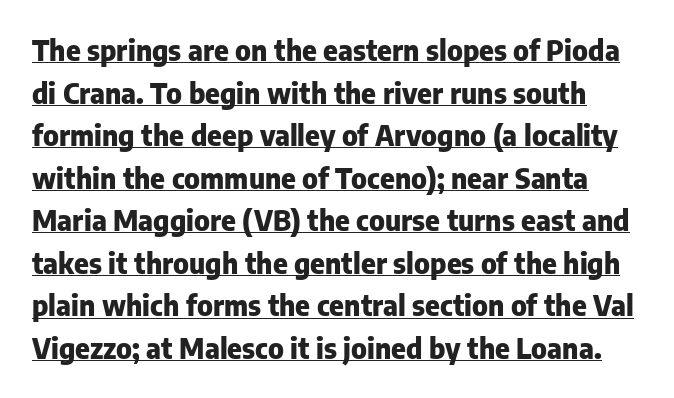
The image shows 28 px heavy sans-serif type, upright; set normal line spacing (1.52x), normal letter spacing, underlined; low stroke contrast and a medium x-height.
